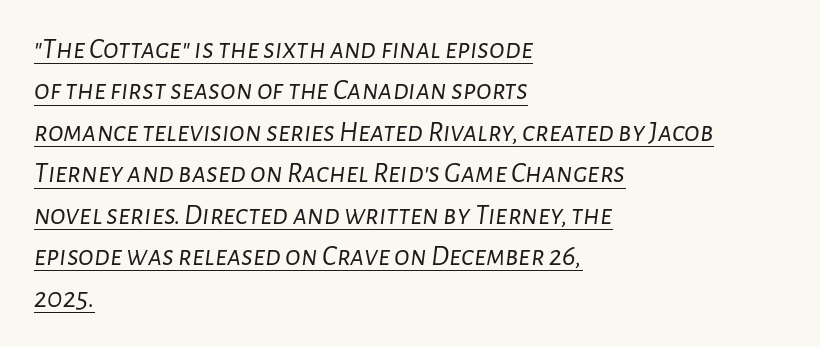
{"italic": "yes", "lean": "right", "slant_degrees": 7, "bold": "no", "weight": "light", "width": "normal", "stroke_contrast": "low", "x_height": "medium", "monospaced": "no", "underline": "yes", "align": "left", "line_spacing": "normal", "line_spacing_ratio": 1.43, "letter_spacing": "normal", "letter_spacing_em": 0.0, "glyph_px": 29}
